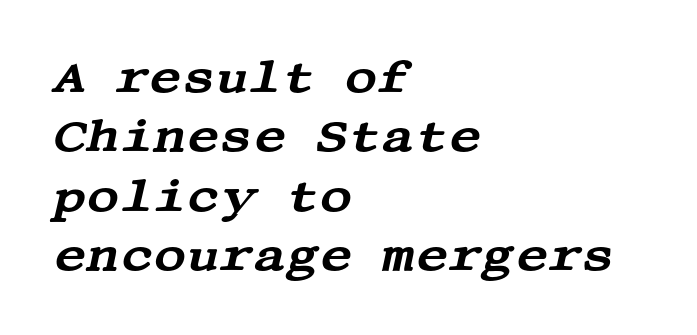
{"serif": "yes", "italic": "yes", "lean": "right", "slant_degrees": 13, "width": "wide", "stroke_contrast": "medium", "x_height": "large", "underline": "no", "align": "left", "line_spacing": "normal", "line_spacing_ratio": 1.32, "letter_spacing": "normal", "letter_spacing_em": 0.0, "glyph_px": 45}
